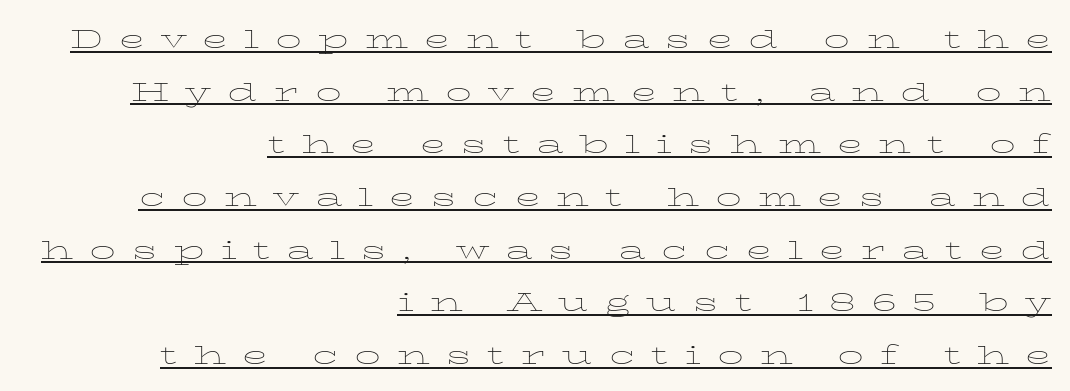
Q: Is the text bold? A: No.
Q: Is the text italic (slanted)? A: No, it is upright.
Q: Is the text underlined? A: Yes.
Q: How is the paragraph aligned? A: Right-aligned.
Q: Is the spacing between letters normal or unusually wide? A: Unusually wide.
Q: Is the spacing between lines tight, normal or loose? A: Normal.
Q: Width (condensed, normal, or wide)? A: Wide.
Q: Stroke contrast? A: Low.
Q: x-height? A: Medium.
Q: Monospaced? A: No.
